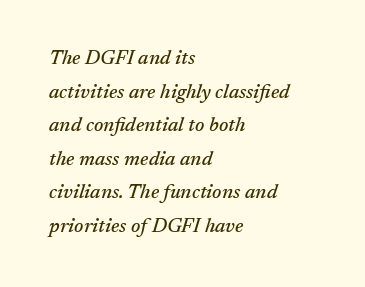
A normal amount of white space separates one row of letters from the next. Yep, that's italic — everything's leaning. Underlining? Definitely not there. Typeset ragged right — the left edge is the straight one. These lines keep a tight, regular rhythm from letter to letter.
